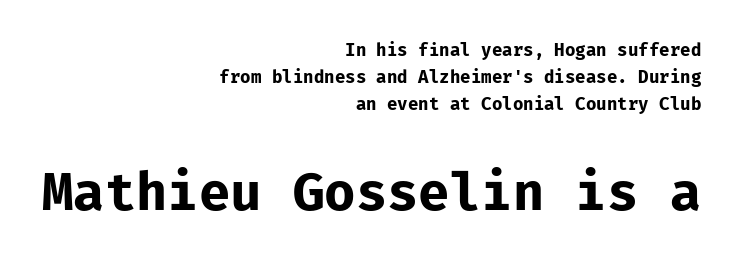
The image shows 51 px bold sans-serif type, upright; set right-aligned, normal line spacing (1.6x), normal letter spacing, not underlined; the second (bottom) block is 3.0x larger; low stroke contrast and a medium x-height.
